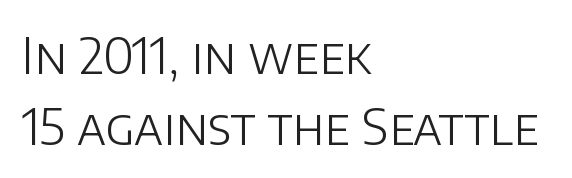
{"serif": "no", "italic": "no", "bold": "no", "weight": "light", "width": "normal", "stroke_contrast": "low", "x_height": "large", "monospaced": "no", "underline": "no", "align": "left", "line_spacing": "normal", "line_spacing_ratio": 1.42, "letter_spacing": "normal", "letter_spacing_em": 0.0, "glyph_px": 50}
